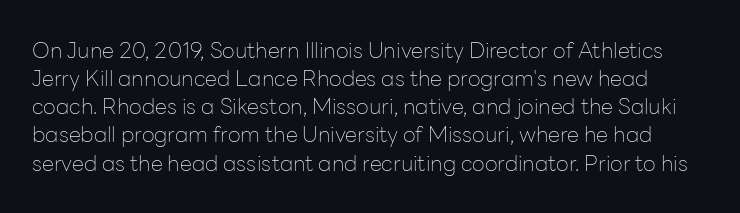
The passage shown is not bold in any degree. Italic? Not at all — the glyphs are vertical. A typesetter would call this leading conventional body-copy spacing. A clean baseline with only descenders dipping below it. Nobody touched the tracking dial on this one.
